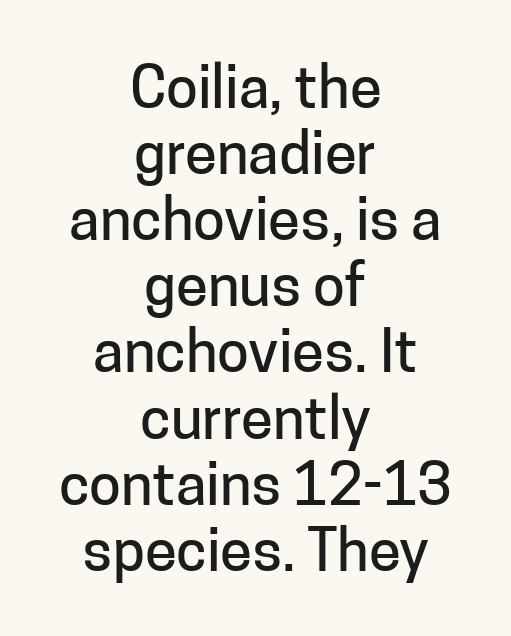
The image shows 58 px sans-serif type, upright; set centered, tight line spacing (1.14x), normal letter spacing, not underlined; low stroke contrast and a medium x-height.
